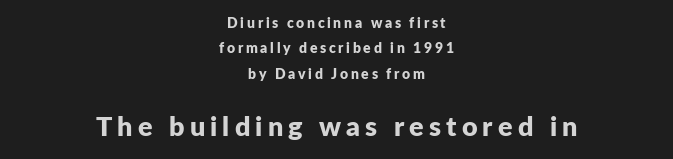
Q: Is the text bold? A: Yes.
Q: Is the text italic (slanted)? A: No, it is upright.
Q: Is the text underlined? A: No.
Q: How is the paragraph aligned? A: Centered.
Q: Which block of text is set in a larger size, the first (top) or the second (bottom)? A: The second (bottom) one.
